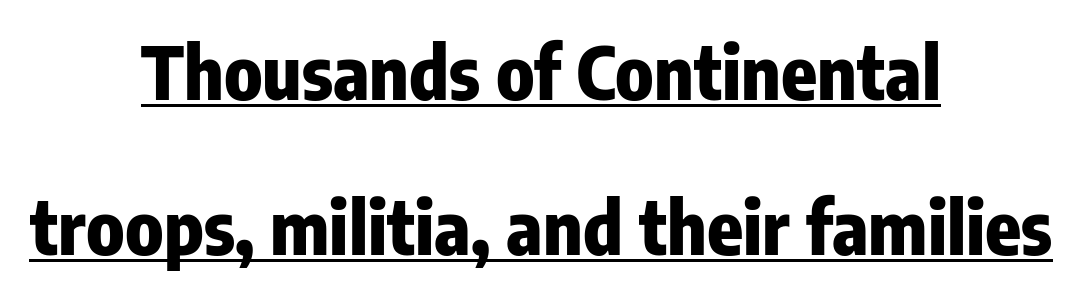
The image shows 74 px heavy, condensed sans-serif type, upright; set centered, loose line spacing (2.1x), normal letter spacing, underlined; low stroke contrast and a medium x-height.
